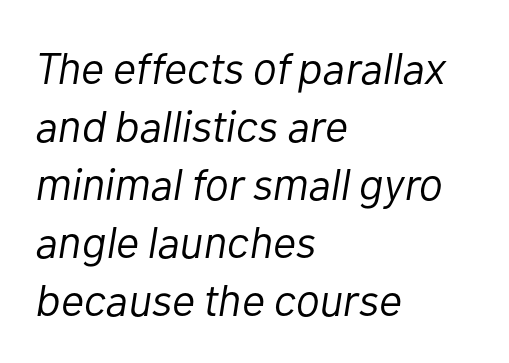
{"italic": "yes", "lean": "right", "slant_degrees": 10, "bold": "no", "weight": "light", "width": "normal", "stroke_contrast": "low", "x_height": "medium", "monospaced": "no", "underline": "no", "align": "left", "line_spacing": "normal", "line_spacing_ratio": 1.29, "letter_spacing": "normal", "letter_spacing_em": 0.0, "glyph_px": 45}
